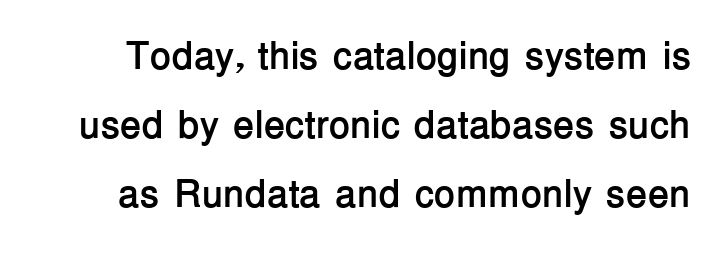
The image shows 39 px semibold sans-serif type, upright; set line spacing 1.77x, normal letter spacing, not underlined; low stroke contrast and a medium x-height.
